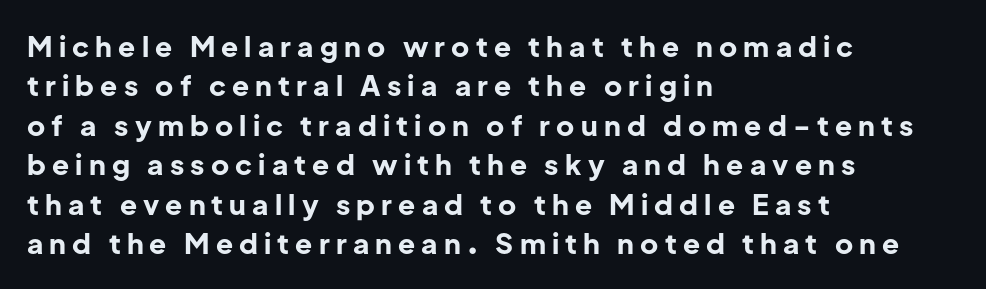
{"serif": "no", "italic": "no", "bold": "yes", "weight": "bold", "width": "normal", "stroke_contrast": "low", "x_height": "medium", "monospaced": "no", "underline": "no", "align": "left", "line_spacing": "normal", "line_spacing_ratio": 1.41, "letter_spacing": "wide", "letter_spacing_em": 0.22, "glyph_px": 28}
